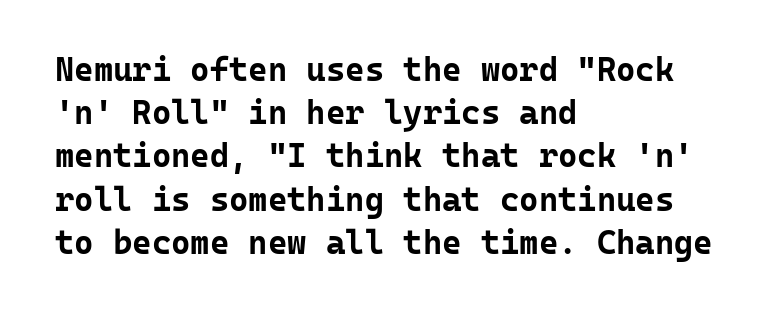
Visually the block forms a straight wall on the left and a jagged coastline on the right. The letters are bold, with thick, heavy strokes. Vertical spacing — default. Style check: upright. The face used here is monospaced, like something from a code editor.
